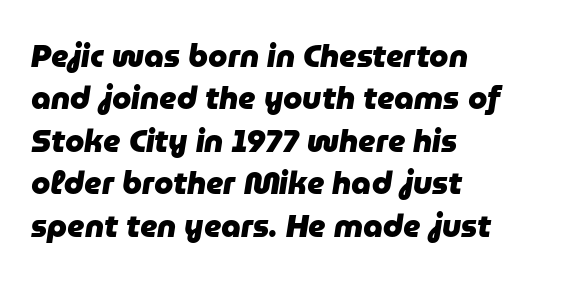
{"italic": "yes", "lean": "right", "slant_degrees": 9, "bold": "yes", "weight": "heavy", "width": "normal", "stroke_contrast": "low", "x_height": "medium", "monospaced": "no", "underline": "no", "align": "left", "line_spacing": "normal", "line_spacing_ratio": 1.37, "letter_spacing": "normal", "letter_spacing_em": 0.0, "glyph_px": 31}
